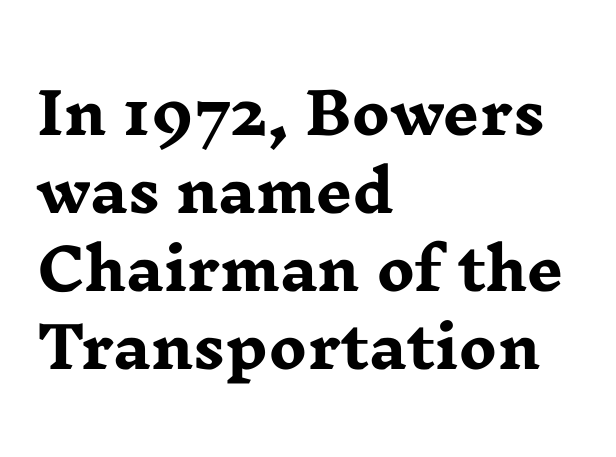
{"serif": "yes", "italic": "no", "bold": "yes", "weight": "heavy", "width": "wide", "stroke_contrast": "low", "x_height": "medium", "monospaced": "no", "underline": "no", "align": "left", "line_spacing": "normal", "line_spacing_ratio": 1.37, "letter_spacing": "normal", "letter_spacing_em": 0.0, "glyph_px": 57}
